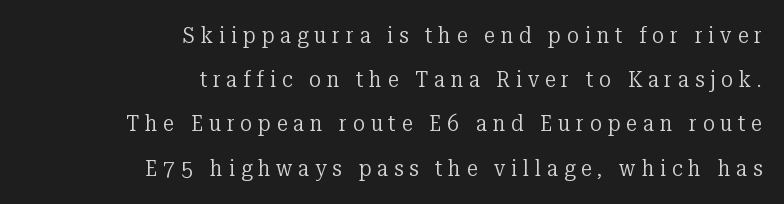
If you measured baseline to baseline, you'd find a long distance. Only glyphs here, with clear space below each row. The tracking reads as deliberately expanded to a designer's eye. The font sits on the lighter half of the weight spectrum, regular included.
